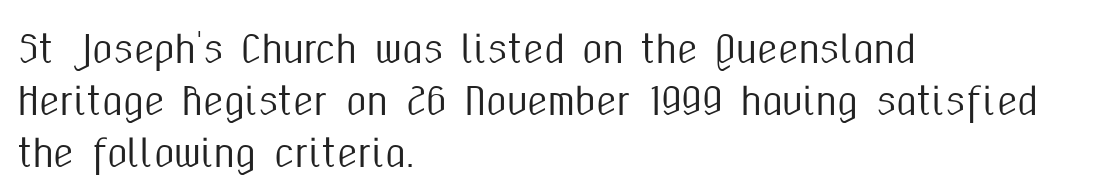
Q: Is the text italic (slanted)? A: No, it is upright.
Q: Is the typeface a serif or a sans-serif typeface? A: Sans-serif.
Q: Is the text underlined? A: No.
Q: How is the paragraph aligned? A: Left-aligned.
Q: Is the spacing between letters normal or unusually wide? A: Normal.
Q: Is the spacing between lines tight, normal or loose? A: Normal.
Q: Width (condensed, normal, or wide)? A: Condensed.
Q: Stroke contrast? A: Medium.
Q: x-height? A: Medium.
Q: Monospaced? A: No.
